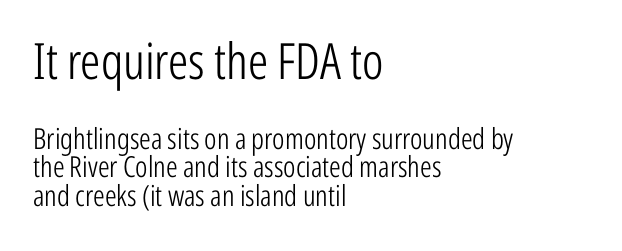
{"serif": "no", "italic": "no", "bold": "no", "weight": "light", "width": "condensed", "stroke_contrast": "low", "x_height": "medium", "monospaced": "no", "underline": "no", "align": "left", "line_spacing": "tight", "line_spacing_ratio": 0.98, "letter_spacing": "normal", "letter_spacing_em": 0.0, "larger_block": "first", "size_ratio": 1.72, "glyph_px": 50}
